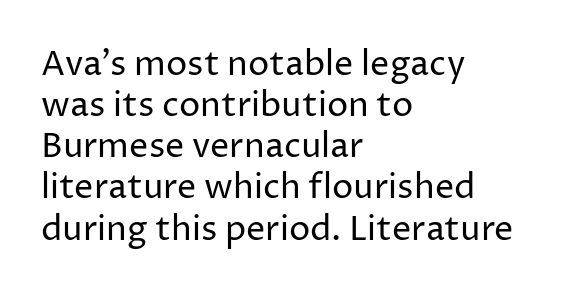
Q: Is the text bold? A: No.
Q: Is the text italic (slanted)? A: No, it is upright.
Q: Is the typeface a serif or a sans-serif typeface? A: Sans-serif.
Q: Is the text underlined? A: No.
Q: How is the paragraph aligned? A: Left-aligned.
Q: Is the spacing between letters normal or unusually wide? A: Normal.
Q: Width (condensed, normal, or wide)? A: Normal.
Q: Stroke contrast? A: Low.
Q: x-height? A: Medium.
Q: Monospaced? A: No.
